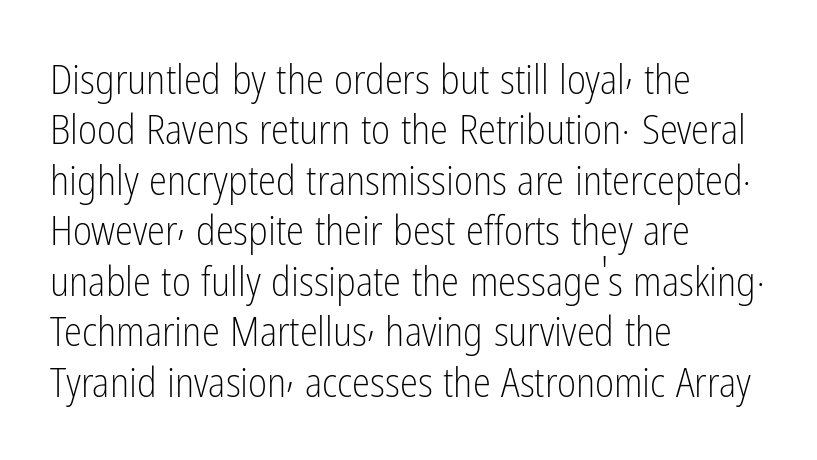
Q: Is the text bold? A: No.
Q: Is the text italic (slanted)? A: No, it is upright.
Q: Is the typeface a serif or a sans-serif typeface? A: Sans-serif.
Q: Is the text underlined? A: No.
Q: How is the paragraph aligned? A: Left-aligned.
Q: Is the spacing between letters normal or unusually wide? A: Normal.
Q: Width (condensed, normal, or wide)? A: Condensed.
Q: Stroke contrast? A: Low.
Q: x-height? A: Medium.
Q: Monospaced? A: No.
